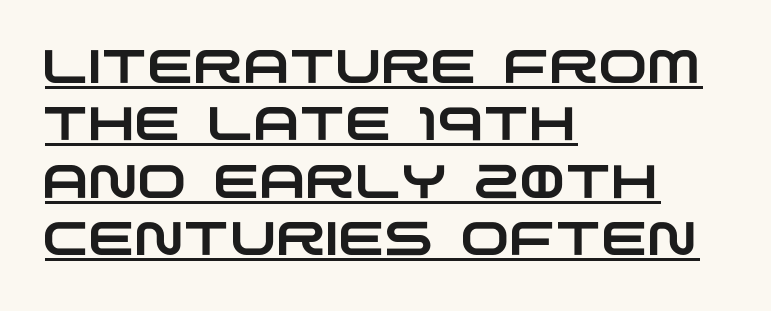
Type style note: lacks serifs. Underlining? Definitely there. If you drew a ruler down the left edge, every line would touch it. Each letter keeps its own natural width here, so spacing adapts to shape. This sample uses plain, unmodified letter spacing.
